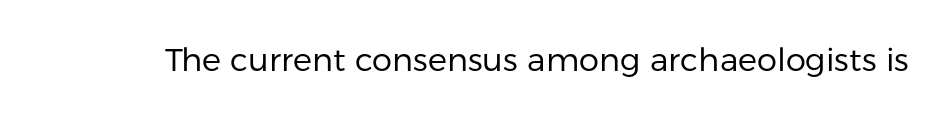
Q: Is the text bold? A: No.
Q: Is the text italic (slanted)? A: No, it is upright.
Q: Is the typeface a serif or a sans-serif typeface? A: Sans-serif.
Q: Is the text underlined? A: No.
Q: Is the spacing between letters normal or unusually wide? A: Normal.
Q: Width (condensed, normal, or wide)? A: Normal.
Q: Stroke contrast? A: Low.
Q: x-height? A: Medium.
Q: Monospaced? A: No.
